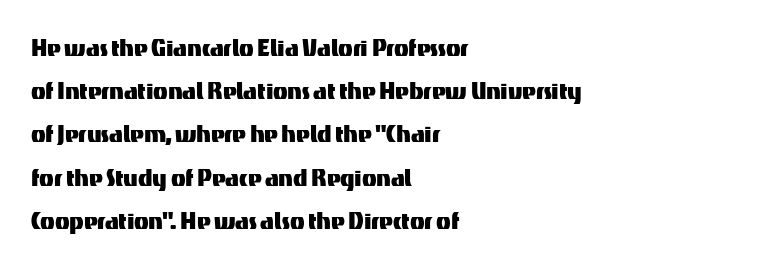
{"serif": "no", "italic": "no", "width": "normal", "stroke_contrast": "medium", "x_height": "medium", "monospaced": "no", "underline": "no", "align": "left", "line_spacing": "normal", "line_spacing_ratio": 1.44, "letter_spacing": "normal", "letter_spacing_em": 0.0, "glyph_px": 30}
